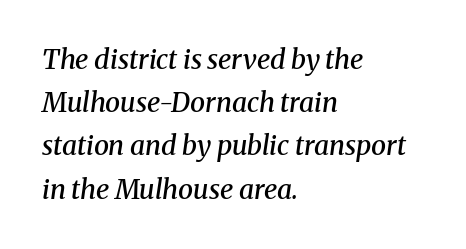
Observe the ordinary spacing: letters are neighbours, not strangers. Stems and bowls a touch heavier than normal — semibold. Students, observe: this is what conventionally led text looks like. Slanted lettering throughout. The typesetter chose a ragged-right arrangement here.
